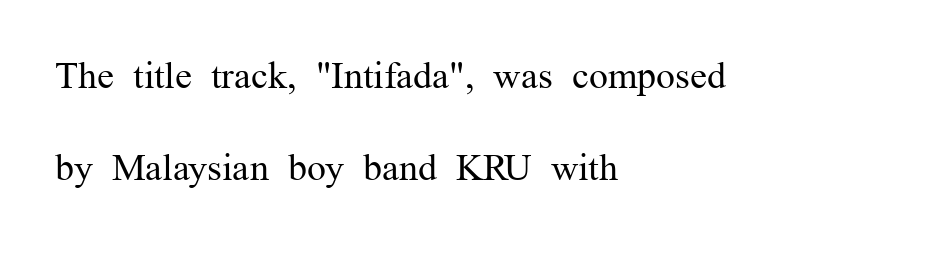
Q: Is the text bold? A: No.
Q: Is the text italic (slanted)? A: No, it is upright.
Q: Is the typeface a serif or a sans-serif typeface? A: Serif.
Q: Is the text underlined? A: No.
Q: How is the paragraph aligned? A: Left-aligned.
Q: Is the spacing between letters normal or unusually wide? A: Normal.
Q: Is the spacing between lines tight, normal or loose? A: Loose.
Q: Width (condensed, normal, or wide)? A: Normal.
Q: Stroke contrast? A: Medium.
Q: x-height? A: Medium.
Q: Monospaced? A: No.
